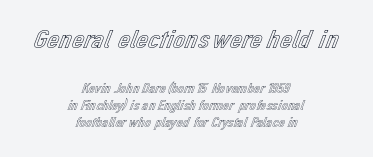
{"underline": "no", "align": "center", "line_spacing_ratio": 1.23, "letter_spacing": "normal", "letter_spacing_em": 0.0, "larger_block": "first", "size_ratio": 1.93, "glyph_px": 27}
